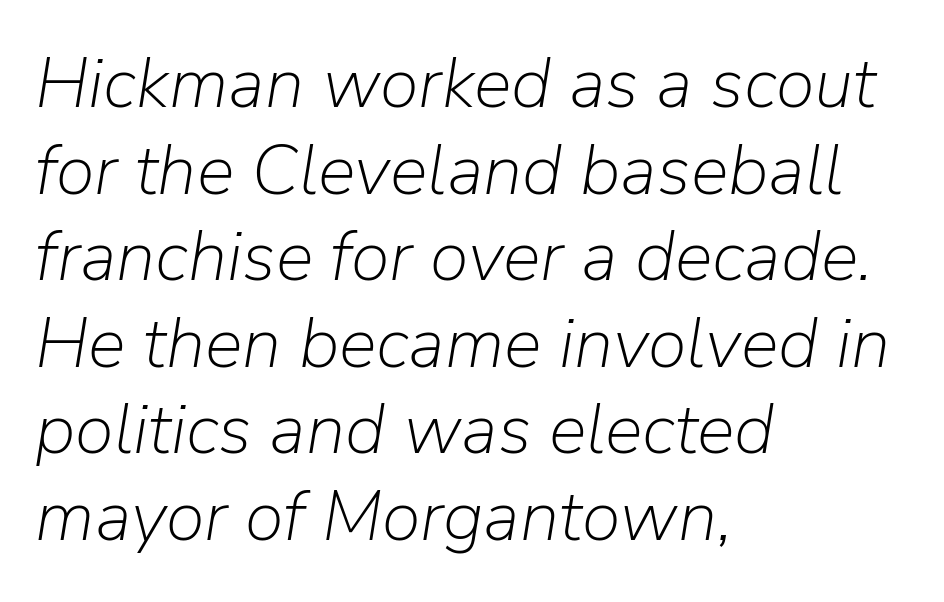
One-word summary of the alignment: left. Each letter keeps its own natural width here, so spacing adapts to shape. Compared with ordinary roman type, these characters are visibly tilted. Nobody touched the tracking dial on this one. Heaviness? Minimal to ordinary, like unemphasized prose.
